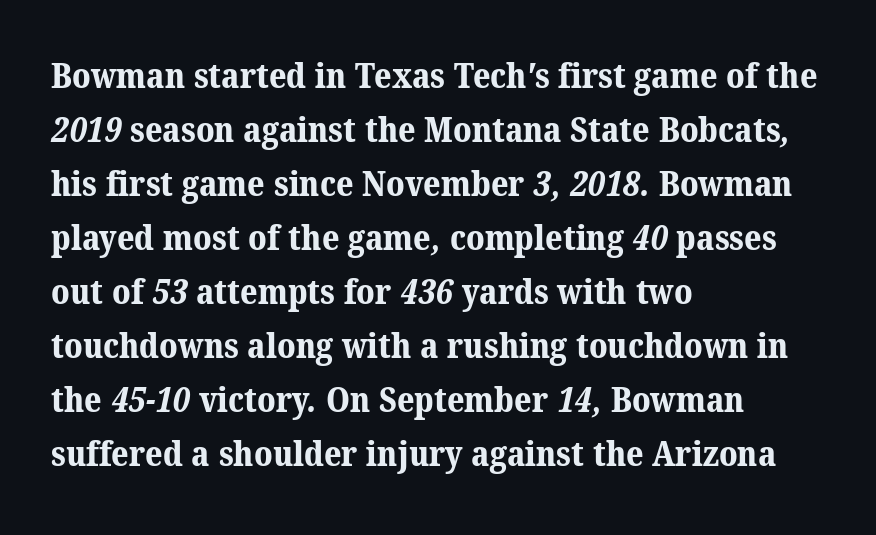
Quick note: underline off. Thick stems and heavy bowls — unmistakably bold. Line spacing here is normal. Varying glyph widths throughout — classic text-font behaviour. Is this a sans? No — the strokes have serifs. This sample is left-justified, so line endings fall wherever the words run out.
